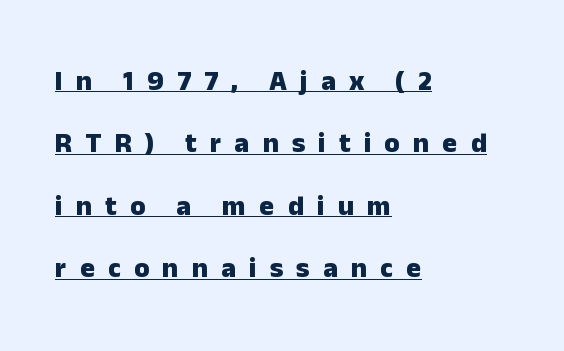
Q: Is the text bold? A: Yes.
Q: Is the text italic (slanted)? A: No, it is upright.
Q: Is the typeface a serif or a sans-serif typeface? A: Sans-serif.
Q: Is the text underlined? A: Yes.
Q: How is the paragraph aligned? A: Left-aligned.
Q: Is the spacing between letters normal or unusually wide? A: Unusually wide.
Q: Is the spacing between lines tight, normal or loose? A: Loose.
Q: Width (condensed, normal, or wide)? A: Normal.
Q: Stroke contrast? A: Low.
Q: x-height? A: Medium.
Q: Monospaced? A: No.
